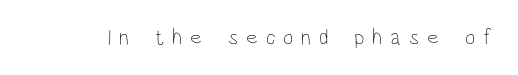
{"italic": "no", "bold": "no", "underline": "no", "letter_spacing": "wide", "letter_spacing_em": 0.36, "glyph_px": 22}
